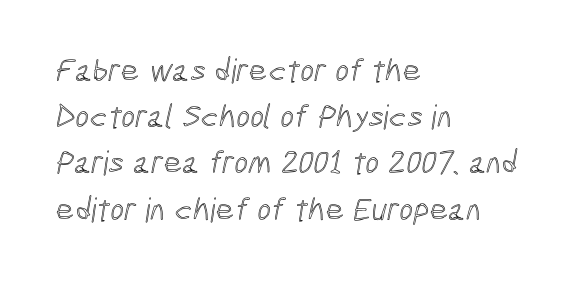
Leftover space on each line is placed entirely after the last word. Varying glyph widths throughout — classic text-font behaviour. Words appear dense and cohesive because spacing is normal. Leading matches the norm, producing a regular column. The gap between lines stays unmarked.
